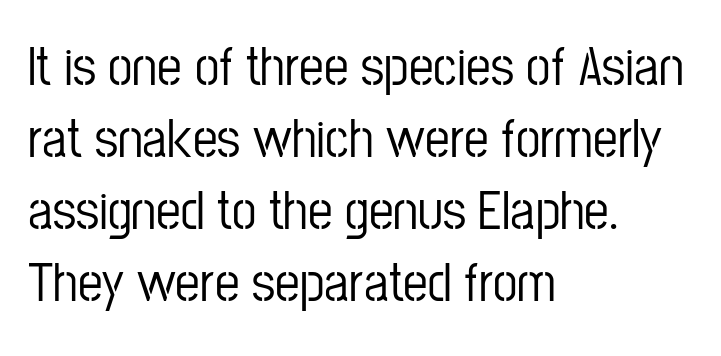
Q: Is the text italic (slanted)? A: No, it is upright.
Q: Is the typeface a serif or a sans-serif typeface? A: Sans-serif.
Q: Is the text underlined? A: No.
Q: How is the paragraph aligned? A: Left-aligned.
Q: Is the spacing between letters normal or unusually wide? A: Normal.
Q: Is the spacing between lines tight, normal or loose? A: Normal.
Q: Width (condensed, normal, or wide)? A: Condensed.
Q: Stroke contrast? A: Low.
Q: x-height? A: Medium.
Q: Monospaced? A: No.
